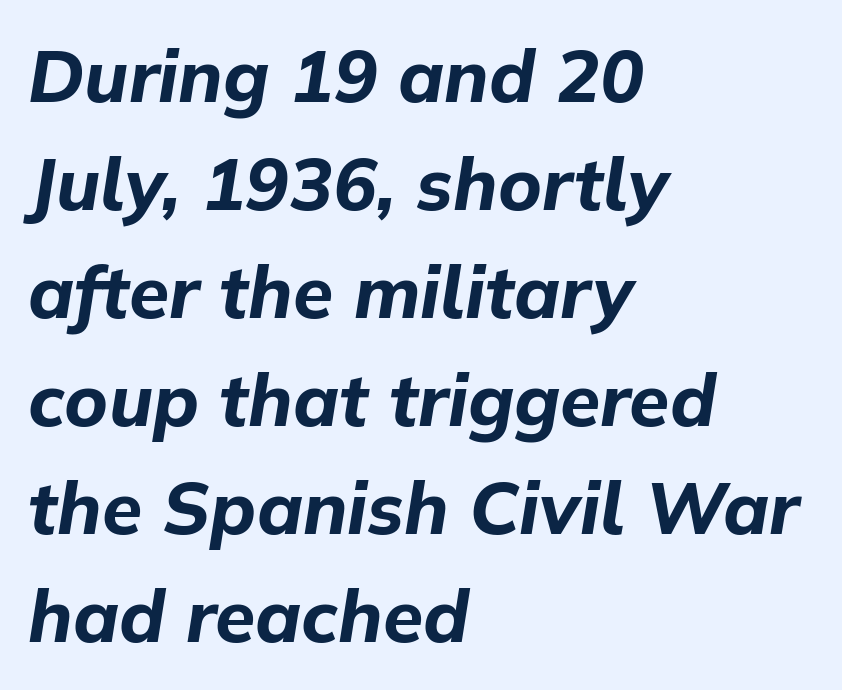
The ragged edge is on the right, which tells us the setting is flush left. The passage shown is emphatically bold. Does the leading feel generous? No, just average. Looks like regular typesetting: each glyph gets only the width it needs. Style check: oblique. Does extra space separate the letters? No, they use regular spacing.
